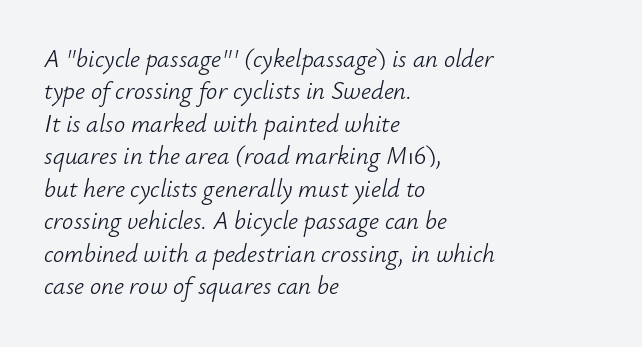
Q: Is the text bold? A: No.
Q: Is the text italic (slanted)? A: Yes, it leans right by about 12 degrees.
Q: Is the text underlined? A: No.
Q: How is the paragraph aligned? A: Left-aligned.
Q: Is the spacing between letters normal or unusually wide? A: Normal.
Q: Is the spacing between lines tight, normal or loose? A: Normal.
